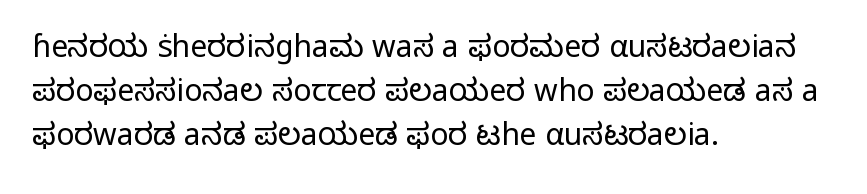
The image shows 30 px light sans-serif type, upright; set left-aligned, normal line spacing (1.46x), normal letter spacing, not underlined; low stroke contrast and a medium x-height.
